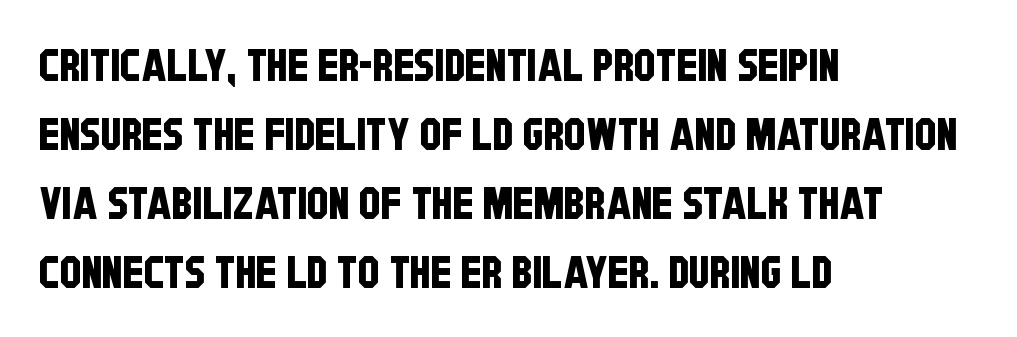
The image shows 44 px condensed sans-serif type; set left-aligned, normal line spacing (1.57x), normal letter spacing, not underlined; low stroke contrast and a large x-height.
